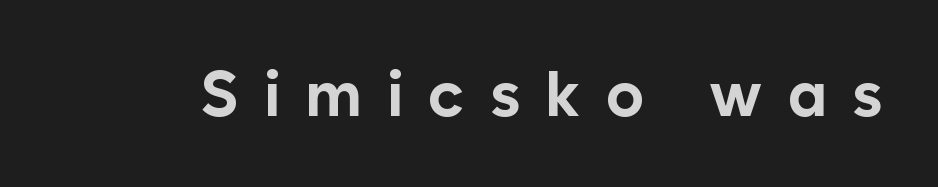
Q: Is the text bold? A: Yes.
Q: Is the text italic (slanted)? A: No, it is upright.
Q: Is the typeface a serif or a sans-serif typeface? A: Sans-serif.
Q: Is the text underlined? A: No.
Q: Is the spacing between letters normal or unusually wide? A: Unusually wide.
Q: Width (condensed, normal, or wide)? A: Normal.
Q: Stroke contrast? A: Low.
Q: x-height? A: Medium.
Q: Monospaced? A: No.
